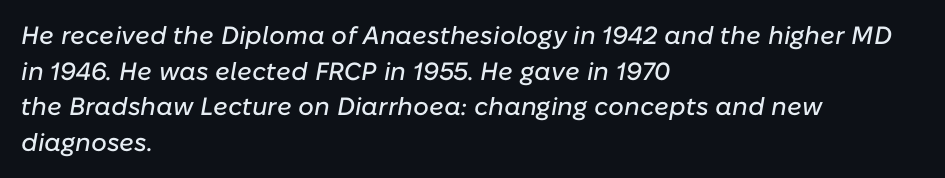
{"italic": "yes", "lean": "right", "slant_degrees": 10, "underline": "no", "align": "left", "line_spacing": "normal", "line_spacing_ratio": 1.43, "letter_spacing": "normal", "letter_spacing_em": 0.0, "glyph_px": 25}
